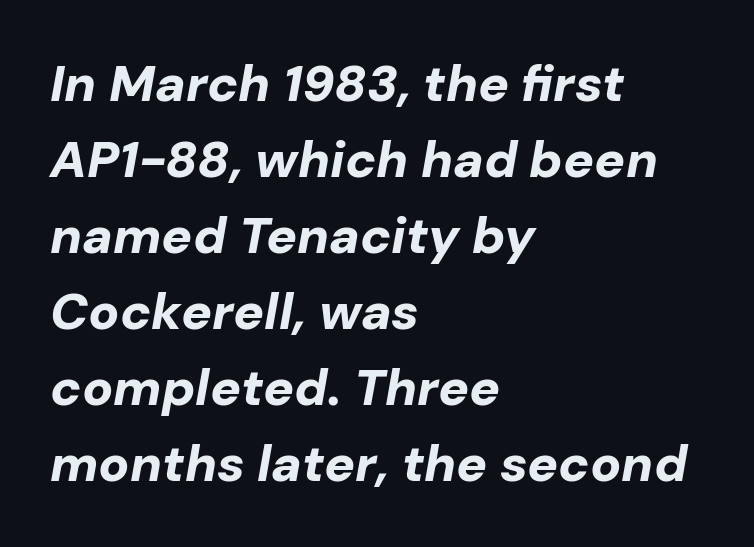
Look at the stroke-to-counter ratio: heavy, a bold. The horizontal fit of the characters is conventional and even. The lines in this sample share a left origin and differ only in where they stop. Anything drawn beneath the words? Only blank space. The face used here is proportionally spaced, like ordinary book or web type. Tall strokes in this sample are angled rather than plumb.
